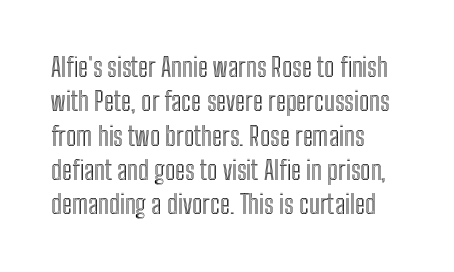
Q: Is the text italic (slanted)? A: No, it is upright.
Q: Is the text underlined? A: No.
Q: How is the paragraph aligned? A: Left-aligned.
Q: Is the spacing between letters normal or unusually wide? A: Normal.
Q: Is the spacing between lines tight, normal or loose? A: Normal.
